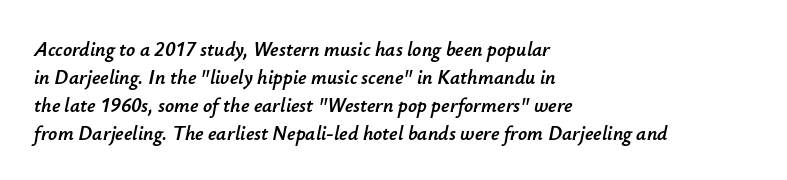
The image shows 20 px text type, italic (leaning right); set left-aligned, normal line spacing (1.4x), normal letter spacing, not underlined.
